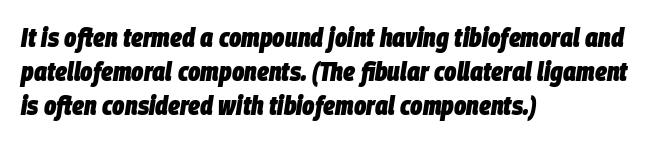
The image shows 26 px bold type, italic (leaning right); set left-aligned, normal line spacing (1.3x), normal letter spacing, not underlined.
